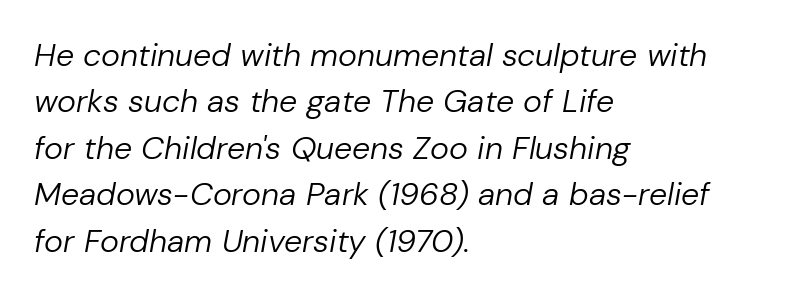
{"italic": "yes", "lean": "right", "slant_degrees": 10, "bold": "no", "weight": "regular", "width": "normal", "stroke_contrast": "low", "x_height": "medium", "monospaced": "no", "underline": "no", "align": "left", "line_spacing": "normal", "line_spacing_ratio": 1.45, "letter_spacing": "normal", "letter_spacing_em": 0.0, "glyph_px": 32}
